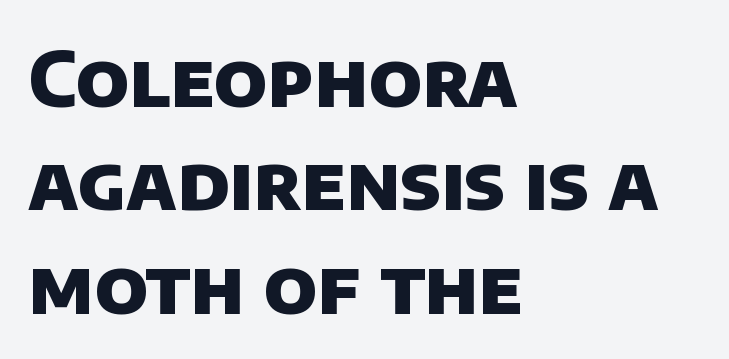
Each word holds together tightly as a unit, with standard inter-letter gaps. Check where the strokes stop: nothing finishes them off — pure sans. Nobody drew a line under any word here. Strong, thick strokes mark this as bold type. Each letter keeps its own natural width here, so spacing adapts to shape. Regular leading.
